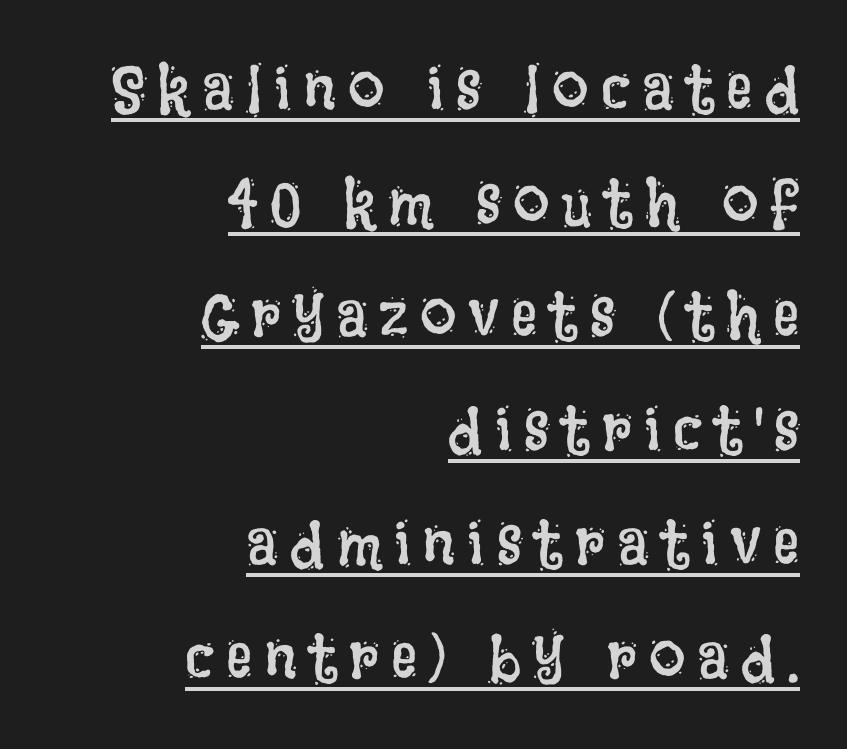
Ink coverage per letter is moderate at most. This is the regular roman posture of the typeface. Does a line run under the words? Yes, clearly. These lines are rendered in a variable-pitch font. Line endings align vertically; line beginnings do not.
